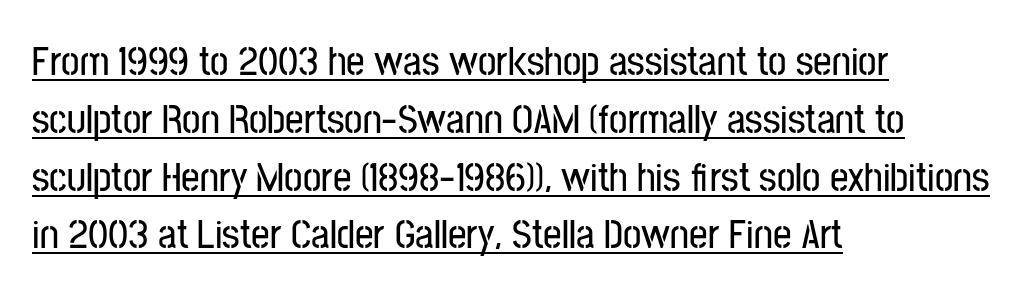
{"serif": "no", "italic": "no", "width": "condensed", "stroke_contrast": "low", "x_height": "medium", "monospaced": "no", "underline": "yes", "align": "left", "line_spacing": "normal", "line_spacing_ratio": 1.41, "letter_spacing": "normal", "letter_spacing_em": 0.0, "glyph_px": 41}
